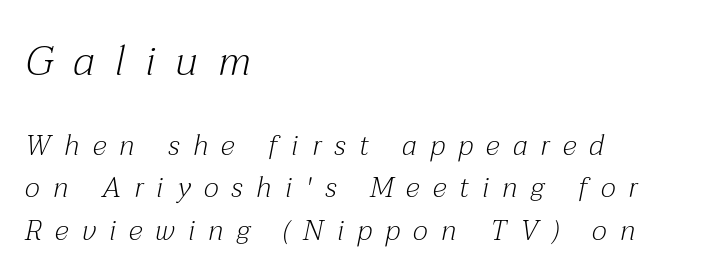
{"serif": "yes", "italic": "yes", "lean": "right", "slant_degrees": 12, "bold": "no", "weight": "light", "width": "normal", "stroke_contrast": "medium", "x_height": "medium", "monospaced": "no", "underline": "no", "align": "left", "line_spacing": "normal", "line_spacing_ratio": 1.51, "letter_spacing": "wide", "letter_spacing_em": 0.48, "larger_block": "first", "size_ratio": 1.5, "glyph_px": 42}
